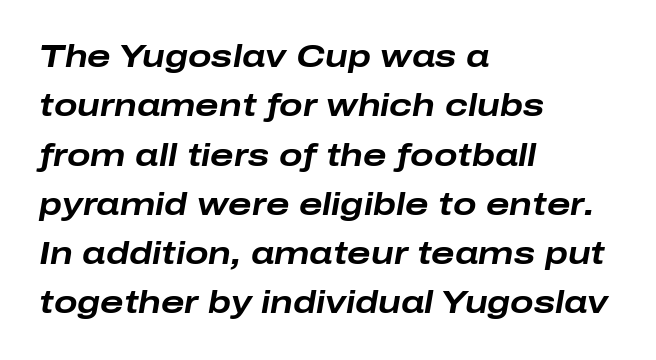
The image shows 31 px bold, wide type, italic (leaning right); set left-aligned, normal line spacing (1.59x), normal letter spacing, not underlined; low stroke contrast and a medium x-height.
